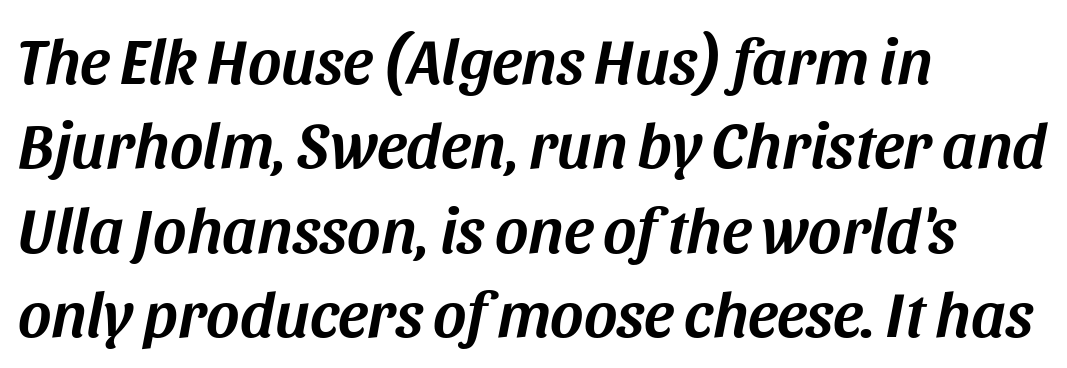
The image shows 64 px text type, italic (leaning right); set left-aligned, normal line spacing (1.32x), normal letter spacing, not underlined; medium stroke contrast and a large x-height.
